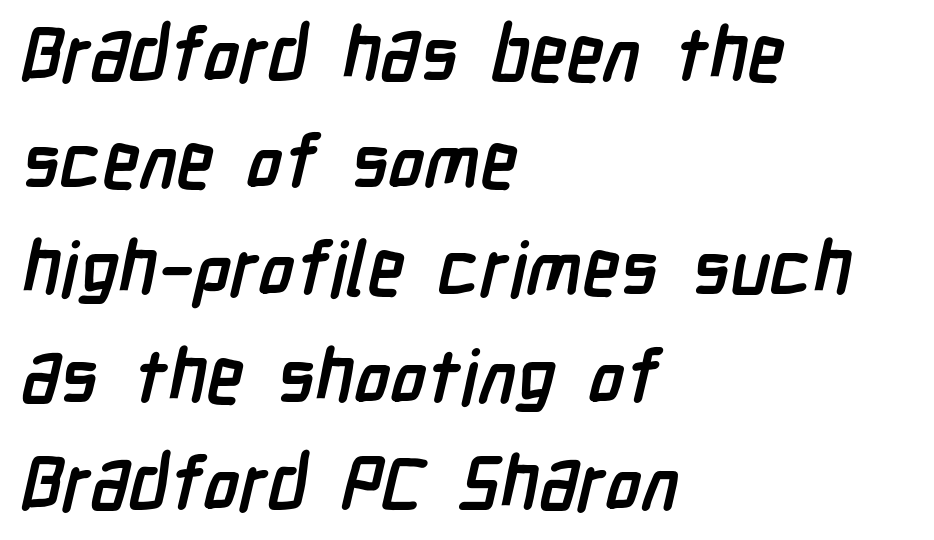
{"serif": "no", "bold": "yes", "weight": "semibold", "width": "condensed", "stroke_contrast": "low", "x_height": "medium", "monospaced": "no", "underline": "no", "align": "left", "line_spacing": "normal", "line_spacing_ratio": 1.43, "letter_spacing": "normal", "letter_spacing_em": 0.0, "glyph_px": 75}
